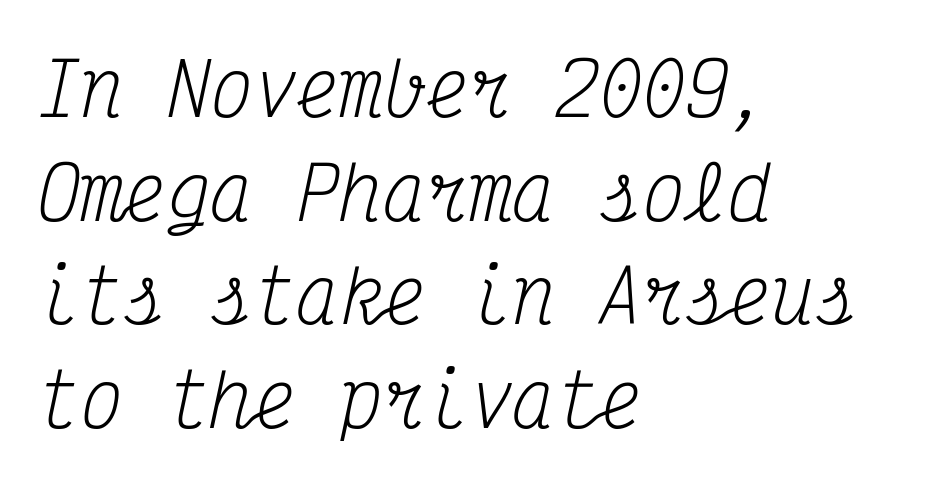
The image shows 72 px regular-weight, condensed serif type, italic (leaning right), monospaced; set left-aligned, normal line spacing (1.44x), normal letter spacing, not underlined; medium stroke contrast and a medium x-height.
